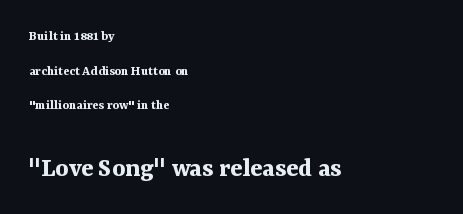
This is serif lettering, the kind often seen in printed books. In terms of letterspacing, this is plain default setting. This sample has the flowing, uneven cadence of proportional lettering. Lines of text with bare space underneath.
